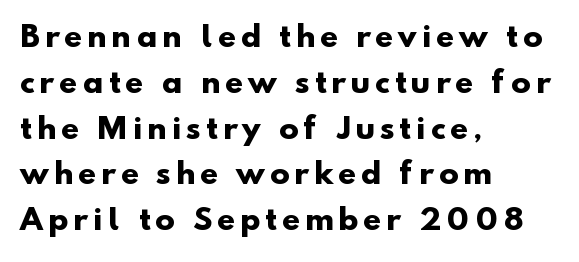
{"serif": "no", "bold": "yes", "weight": "heavy", "width": "normal", "stroke_contrast": "low", "x_height": "small", "monospaced": "no", "underline": "no", "align": "left", "line_spacing": "normal", "line_spacing_ratio": 1.58, "glyph_px": 29}
